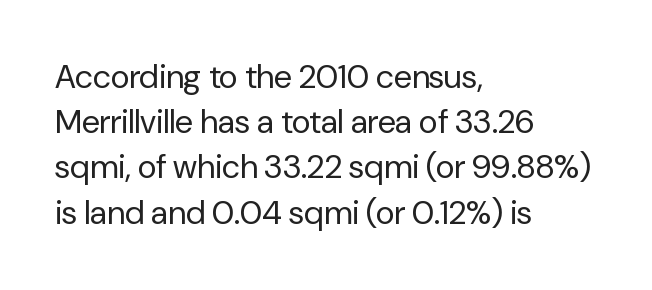
{"serif": "no", "italic": "no", "bold": "no", "weight": "regular", "width": "normal", "stroke_contrast": "low", "x_height": "medium", "monospaced": "no", "underline": "no", "align": "left", "line_spacing": "normal", "line_spacing_ratio": 1.37, "letter_spacing": "normal", "letter_spacing_em": 0.0, "glyph_px": 33}
